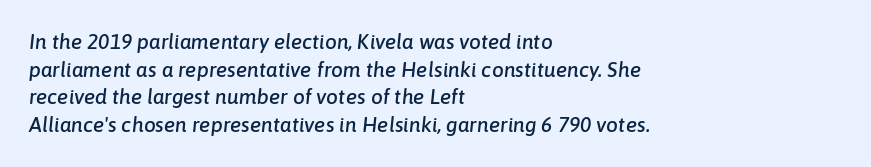
{"italic": "yes", "lean": "right", "slant_degrees": 6, "underline": "no", "align": "left", "line_spacing": "normal", "line_spacing_ratio": 1.32, "letter_spacing": "normal", "letter_spacing_em": 0.0, "glyph_px": 21}
